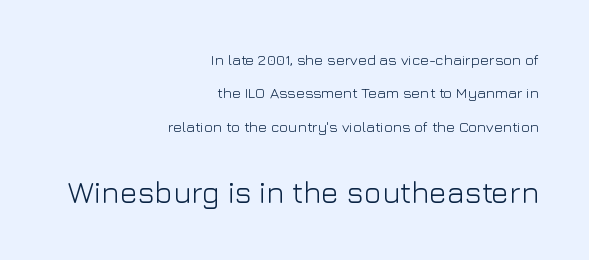
{"serif": "no", "italic": "no", "bold": "no", "weight": "light", "width": "normal", "stroke_contrast": "low", "x_height": "medium", "monospaced": "no", "underline": "no", "align": "right", "line_spacing": "loose", "line_spacing_ratio": 2.22, "letter_spacing": "normal", "letter_spacing_em": 0.0, "larger_block": "second", "size_ratio": 2.0, "glyph_px": 30}
